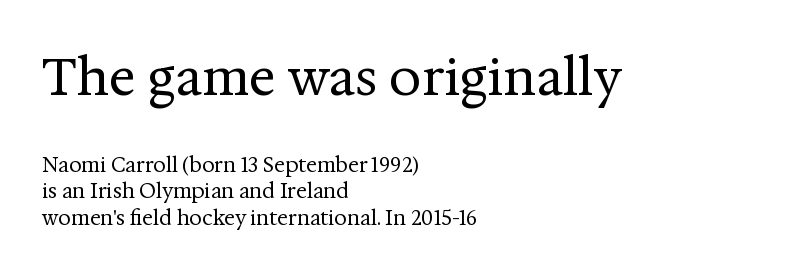
Teacher's note: observe the even left margin — that is flush-left alignment. Is the type heavy? It reads as light-to-regular instead. The passage shown is typed in a proportional face where columns would drift. No italicization has been applied; the sample stays upright. The type family on display is of the serif kind. Just letters on the line, the space beneath them empty.
